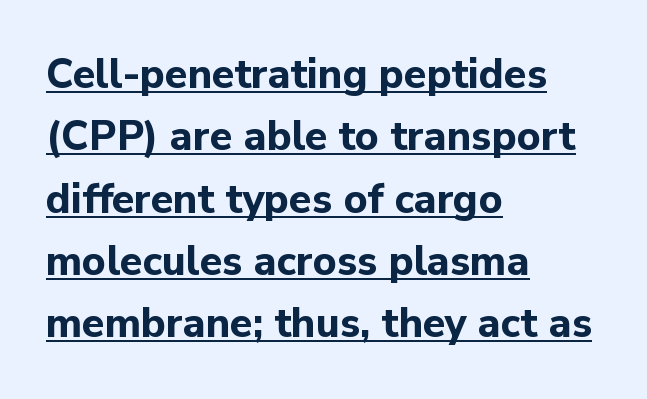
{"serif": "no", "italic": "no", "bold": "yes", "weight": "bold", "width": "normal", "stroke_contrast": "low", "x_height": "medium", "monospaced": "no", "underline": "yes", "align": "left", "line_spacing": "normal", "line_spacing_ratio": 1.52, "letter_spacing": "normal", "letter_spacing_em": 0.0, "glyph_px": 41}
